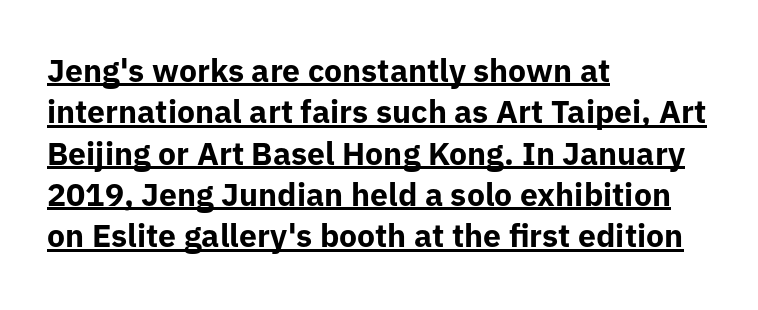
Q: Is the text bold? A: Yes.
Q: Is the text italic (slanted)? A: No, it is upright.
Q: Is the typeface a serif or a sans-serif typeface? A: Sans-serif.
Q: Is the text underlined? A: Yes.
Q: How is the paragraph aligned? A: Left-aligned.
Q: Is the spacing between letters normal or unusually wide? A: Normal.
Q: Is the spacing between lines tight, normal or loose? A: Normal.
Q: Width (condensed, normal, or wide)? A: Normal.
Q: Stroke contrast? A: Low.
Q: x-height? A: Medium.
Q: Monospaced? A: No.
